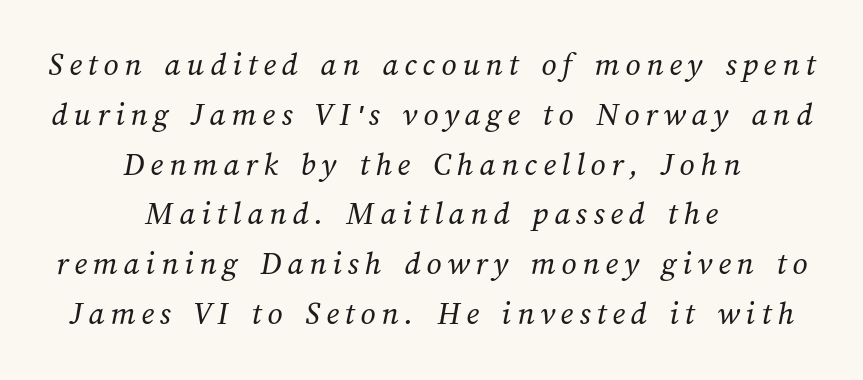
Ink coverage per letter is moderate at most. Whoever set this chose a conventional vertical rhythm. Think of a printed novel: that variable character pitch is what you see here. Horizontal alignment here is central, giving a formal, balanced look.
